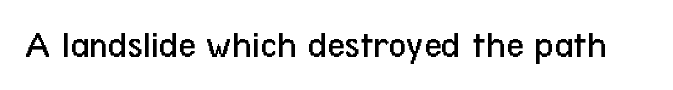
Each letter keeps its own natural width here, so spacing adapts to shape. Look at the tracking — it's just the regular setting, nothing added. Style check: upright. The rendering shows plain stroke endings on the letterforms — a sans-serif design. The face looks like a standard text weight, possibly lighter. Check the space under the baseline: it is left empty.
